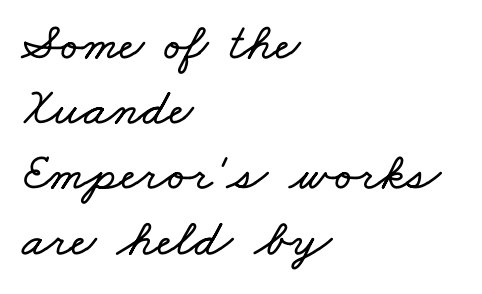
Q: Is the text underlined? A: No.
Q: How is the paragraph aligned? A: Left-aligned.
Q: Is the spacing between letters normal or unusually wide? A: Normal.
Q: Width (condensed, normal, or wide)? A: Wide.
Q: Stroke contrast? A: Low.
Q: x-height? A: Small.
Q: Monospaced? A: No.
